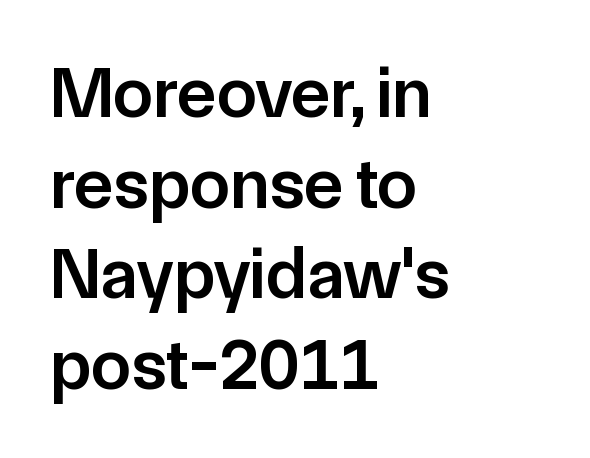
{"serif": "no", "italic": "no", "bold": "semi", "weight": "semibold", "width": "normal", "stroke_contrast": "low", "x_height": "medium", "monospaced": "no", "underline": "no", "align": "left", "line_spacing": "normal", "line_spacing_ratio": 1.26, "letter_spacing": "normal", "letter_spacing_em": 0.0, "glyph_px": 72}
